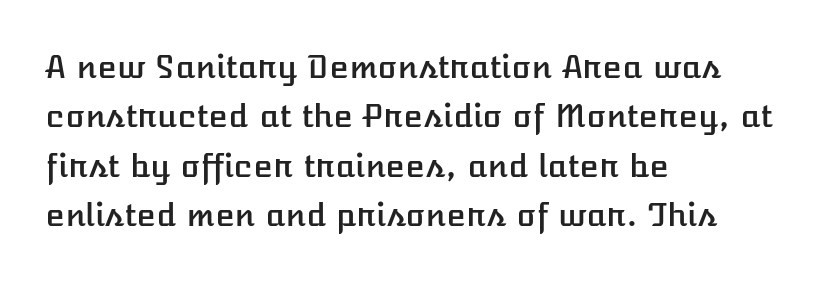
A typesetter would call this proportional, since set widths differ per character. Short and long lines alike share a common starting point at left. The letters sit at their default tracking, neither squeezed nor spread. Nope, not italic — everything's standing straight. These lines sit exactly where default settings would place them. Glance below the letters and you will spot only blank space.
